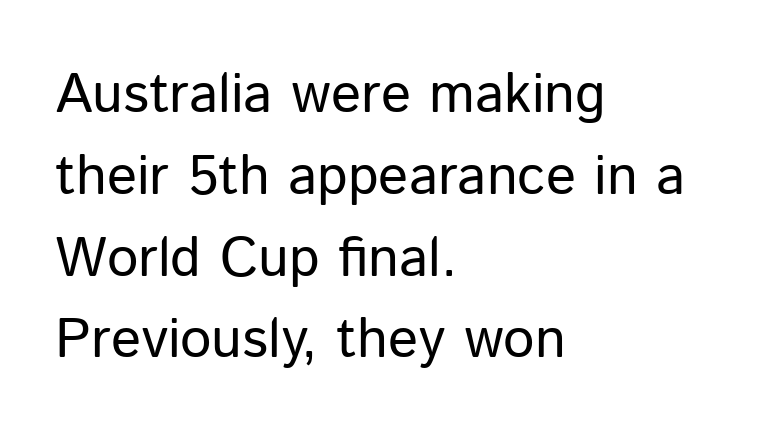
{"serif": "no", "italic": "no", "bold": "no", "weight": "regular", "width": "normal", "stroke_contrast": "low", "x_height": "medium", "monospaced": "no", "underline": "no", "align": "left", "line_spacing": "normal", "line_spacing_ratio": 1.46, "letter_spacing": "normal", "letter_spacing_em": 0.0, "glyph_px": 56}
